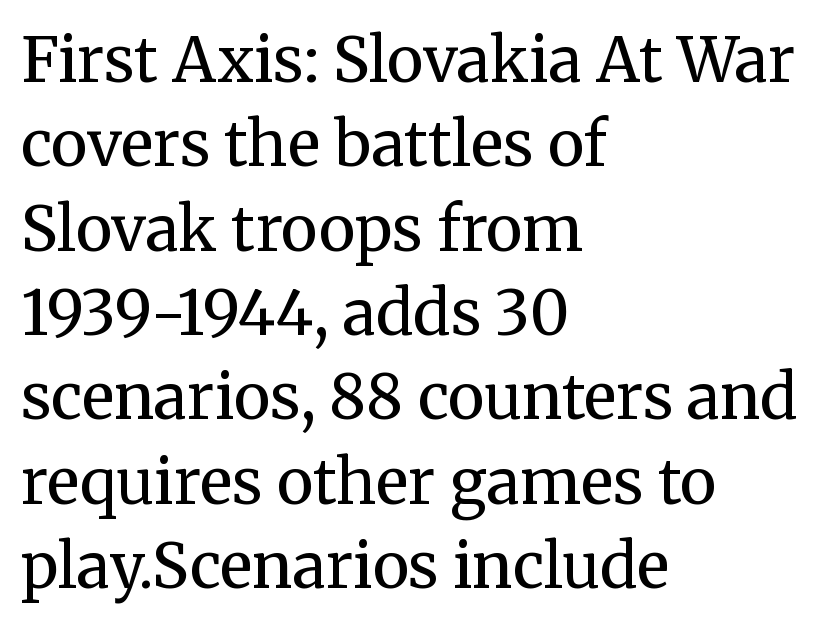
{"serif": "yes", "italic": "no", "bold": "no", "weight": "regular", "width": "normal", "stroke_contrast": "medium", "x_height": "medium", "monospaced": "no", "underline": "no", "align": "left", "line_spacing": "normal", "line_spacing_ratio": 1.36, "letter_spacing": "normal", "letter_spacing_em": 0.0, "glyph_px": 62}
